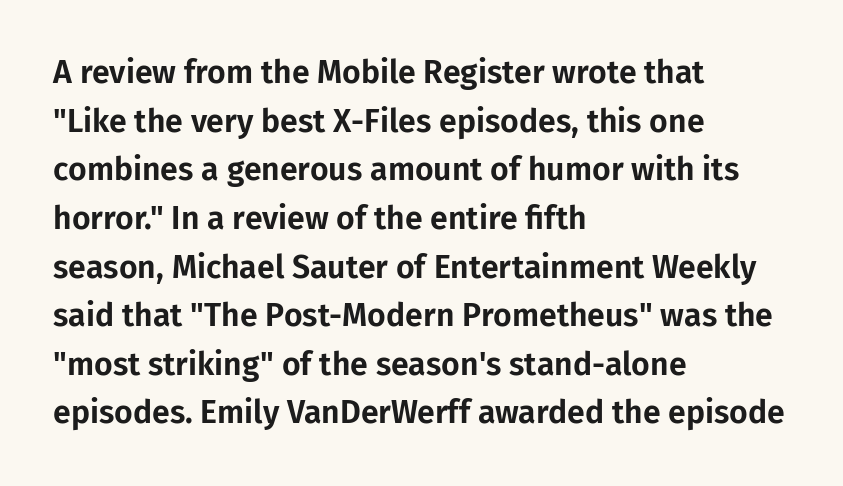
Q: Is the text italic (slanted)? A: No, it is upright.
Q: Is the typeface a serif or a sans-serif typeface? A: Sans-serif.
Q: Is the text underlined? A: No.
Q: How is the paragraph aligned? A: Left-aligned.
Q: Is the spacing between letters normal or unusually wide? A: Normal.
Q: Is the spacing between lines tight, normal or loose? A: Normal.
Q: Width (condensed, normal, or wide)? A: Normal.
Q: Stroke contrast? A: Low.
Q: x-height? A: Medium.
Q: Monospaced? A: No.
